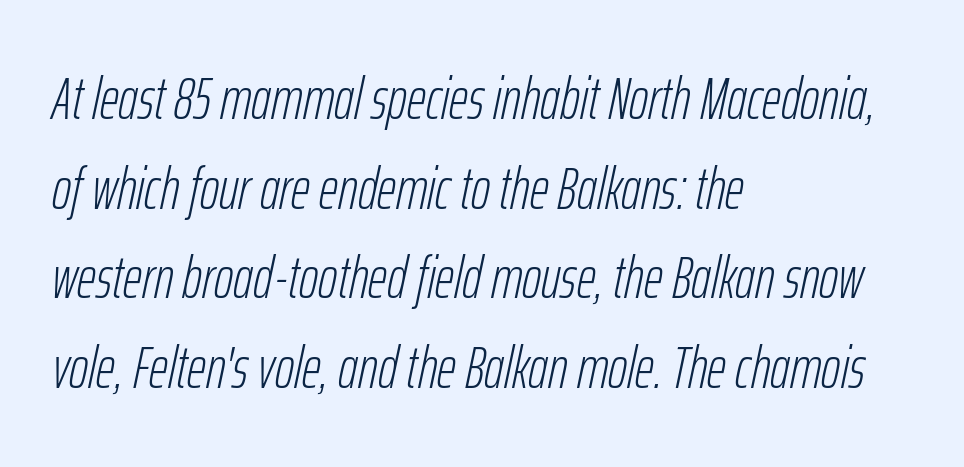
The image shows 59 px light, condensed type, italic (leaning right); set left-aligned, normal line spacing (1.52x), normal letter spacing, not underlined; low stroke contrast and a medium x-height.
